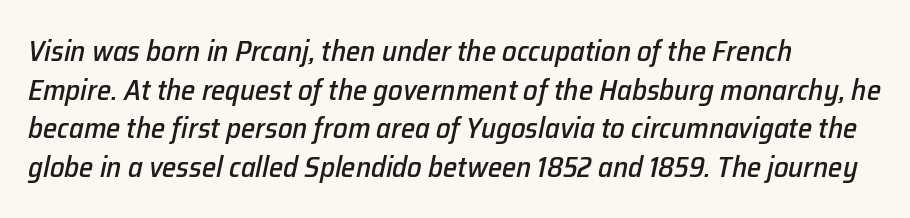
Q: Is the text italic (slanted)? A: Yes, it leans right by about 12 degrees.
Q: Is the text underlined? A: No.
Q: How is the paragraph aligned? A: Left-aligned.
Q: Is the spacing between letters normal or unusually wide? A: Normal.
Q: Is the spacing between lines tight, normal or loose? A: Normal.
Q: Width (condensed, normal, or wide)? A: Normal.
Q: Stroke contrast? A: Low.
Q: x-height? A: Medium.
Q: Monospaced? A: No.
